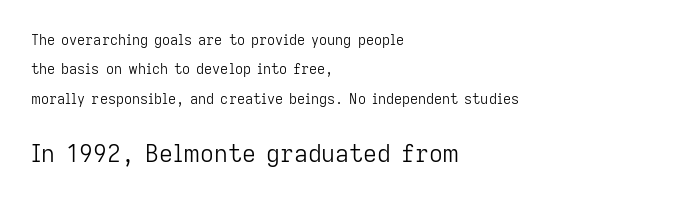
Q: Is the text bold? A: No.
Q: Is the text italic (slanted)? A: No, it is upright.
Q: Is the text underlined? A: No.
Q: How is the paragraph aligned? A: Left-aligned.
Q: Is the spacing between letters normal or unusually wide? A: Normal.
Q: Is the spacing between lines tight, normal or loose? A: Loose.
Q: Which block of text is set in a larger size, the first (top) or the second (bottom)? A: The second (bottom) one.
